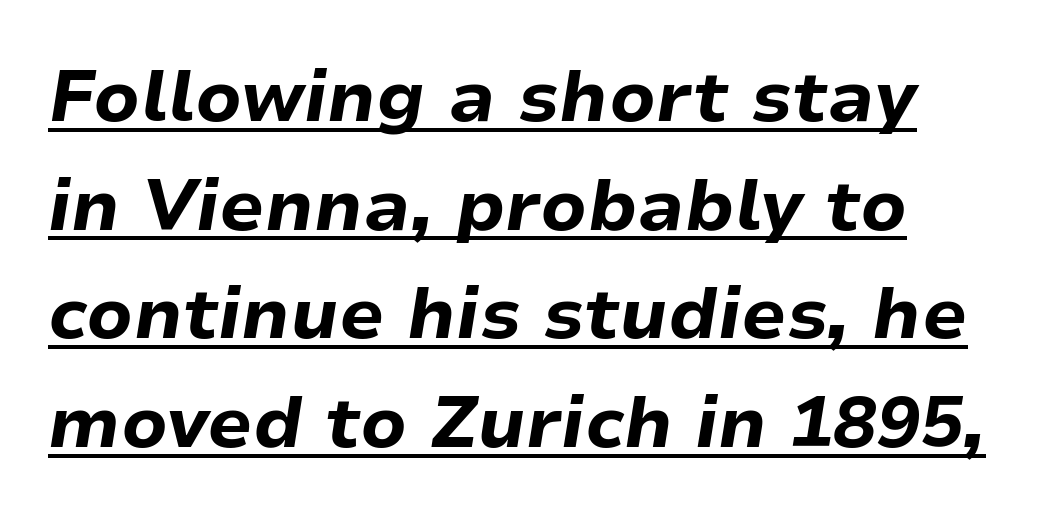
Q: Is the text bold? A: Yes.
Q: Is the text italic (slanted)? A: Yes, it leans right by about 9 degrees.
Q: Is the text underlined? A: Yes.
Q: How is the paragraph aligned? A: Left-aligned.
Q: Is the spacing between letters normal or unusually wide? A: Normal.
Q: Is the spacing between lines tight, normal or loose? A: Normal.
Q: Width (condensed, normal, or wide)? A: Normal.
Q: Stroke contrast? A: Low.
Q: x-height? A: Medium.
Q: Monospaced? A: No.
